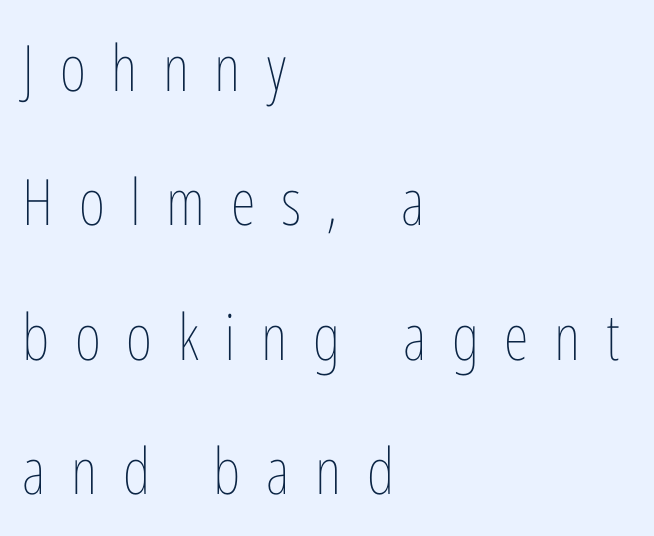
{"italic": "no", "bold": "no", "weight": "thin", "width": "condensed", "stroke_contrast": "low", "x_height": "medium", "monospaced": "no", "underline": "no", "align": "left", "line_spacing": "loose", "line_spacing_ratio": 2.1, "letter_spacing": "wide", "letter_spacing_em": 0.4, "glyph_px": 64}
